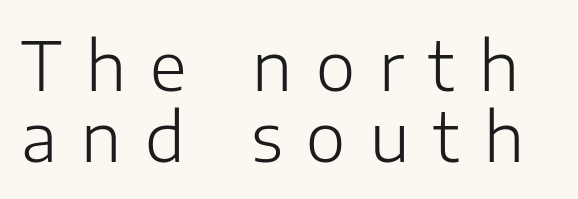
Beneath every word, the page is bare. This sample has the flowing, uneven cadence of proportional lettering. No heavy texture on the line: the type isn't bold. Caption: expanded tracking, letters set apart. Quick note: not italic, upright. Reading down the column, the eye jumps only a short way to each next line.
